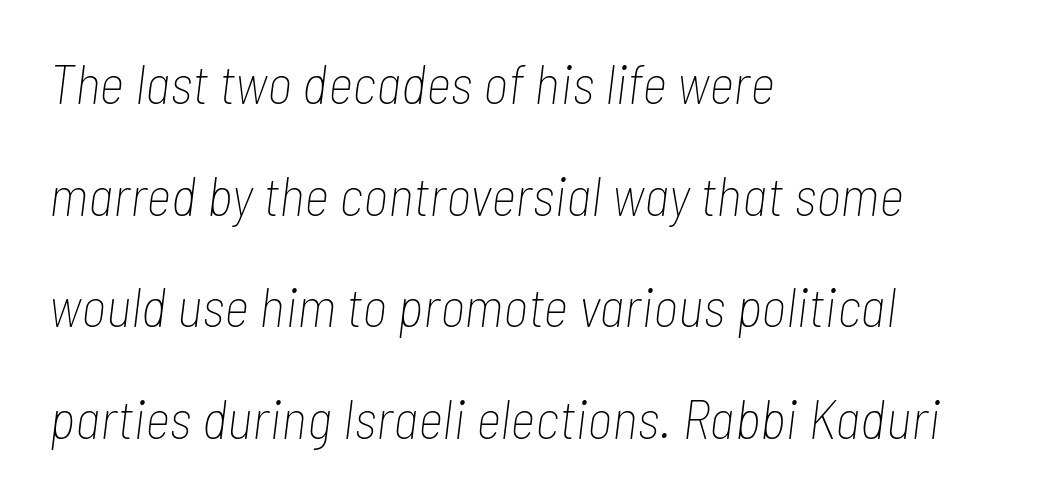
{"italic": "yes", "lean": "right", "slant_degrees": 7, "bold": "no", "weight": "thin", "width": "condensed", "stroke_contrast": "low", "x_height": "medium", "monospaced": "no", "underline": "no", "align": "left", "line_spacing": "loose", "line_spacing_ratio": 2.03, "letter_spacing": "normal", "letter_spacing_em": 0.0, "glyph_px": 55}
